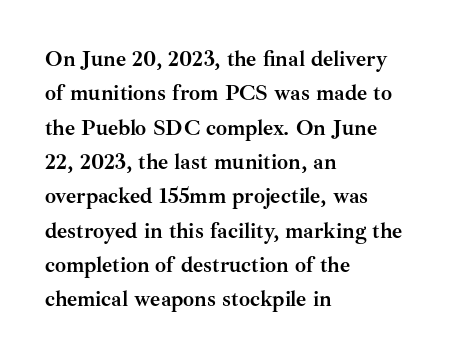
Upright lettering throughout. Just letters on the line, the space beneath them empty. The vertical gap from one line to the next is medium. Strong, thick strokes mark this as bold type. Short and long lines alike share a common starting point at left.
